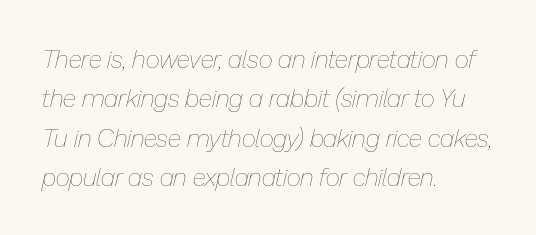
{"italic": "yes", "lean": "right", "slant_degrees": 13, "bold": "no", "underline": "no", "align": "left", "line_spacing": "normal", "line_spacing_ratio": 1.58, "letter_spacing": "normal", "letter_spacing_em": 0.0, "glyph_px": 25}
